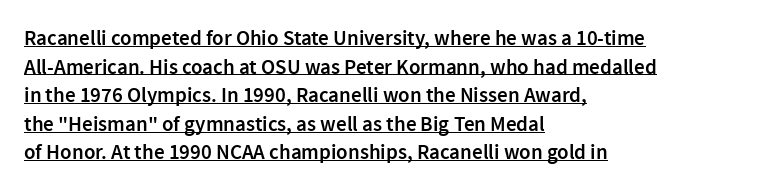
How heavy is the stroke? Medium-heavy — a semibold, shy of bold. This sample uses plain, unmodified letter spacing. Alignment: flush left. Students, observe the line beneath the letters — that is underlining. Is there much room between lines? A standard amount, neither cramped nor airy.
